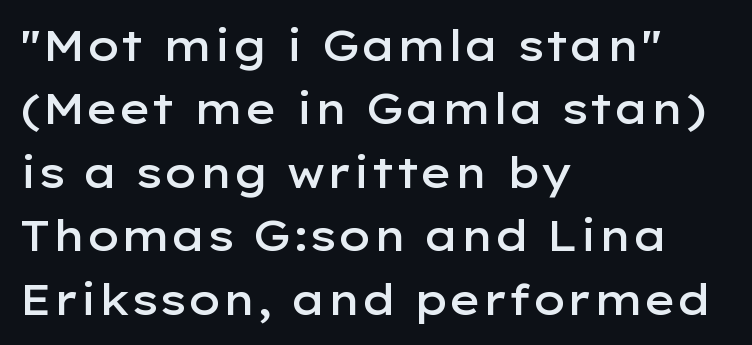
Q: Is the text bold? A: Semi-bold.
Q: Is the text italic (slanted)? A: No, it is upright.
Q: Is the typeface a serif or a sans-serif typeface? A: Sans-serif.
Q: Is the text underlined? A: No.
Q: How is the paragraph aligned? A: Left-aligned.
Q: Is the spacing between letters normal or unusually wide? A: Normal.
Q: Is the spacing between lines tight, normal or loose? A: Normal.
Q: Width (condensed, normal, or wide)? A: Wide.
Q: Stroke contrast? A: Low.
Q: x-height? A: Medium.
Q: Monospaced? A: No.
